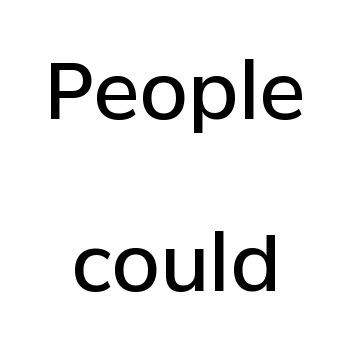
The image shows 78 px semibold sans-serif type, upright; set centered, loose line spacing (2.2x), normal letter spacing, not underlined; low stroke contrast and a medium x-height.
